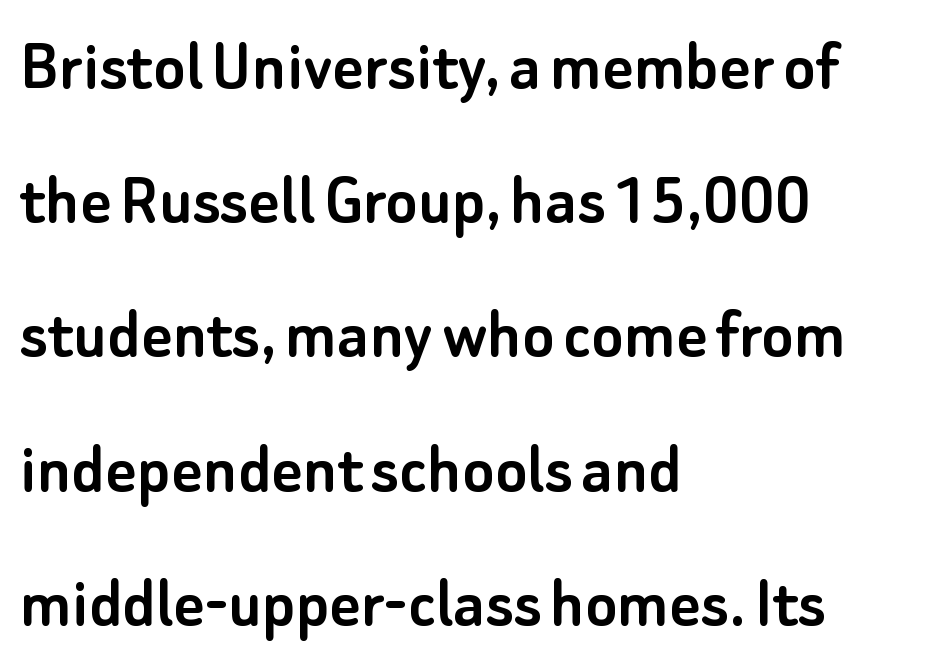
Q: Is the text italic (slanted)? A: No, it is upright.
Q: Is the typeface a serif or a sans-serif typeface? A: Sans-serif.
Q: Is the text underlined? A: No.
Q: How is the paragraph aligned? A: Left-aligned.
Q: Is the spacing between letters normal or unusually wide? A: Normal.
Q: Width (condensed, normal, or wide)? A: Normal.
Q: Stroke contrast? A: Low.
Q: x-height? A: Small.
Q: Monospaced? A: No.
